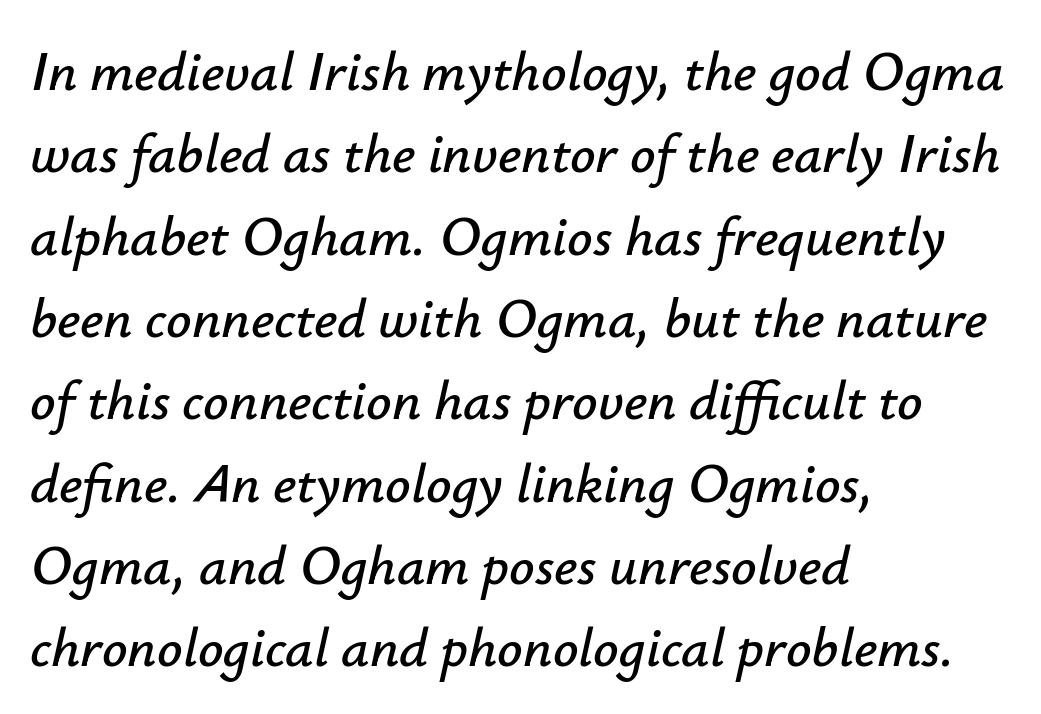
Q: Is the text italic (slanted)? A: Yes, it leans right by about 12 degrees.
Q: Is the text underlined? A: No.
Q: How is the paragraph aligned? A: Left-aligned.
Q: Is the spacing between letters normal or unusually wide? A: Normal.
Q: Is the spacing between lines tight, normal or loose? A: Normal.
Q: Width (condensed, normal, or wide)? A: Normal.
Q: Stroke contrast? A: Low.
Q: x-height? A: Small.
Q: Monospaced? A: No.
